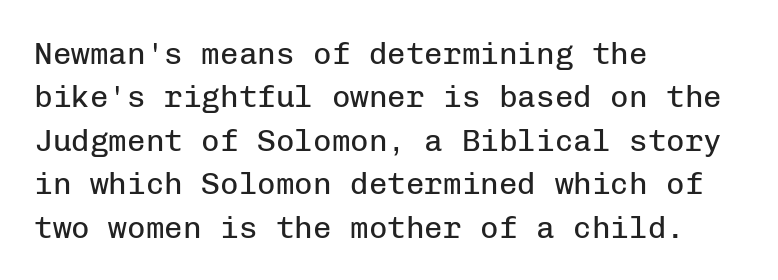
{"serif": "no", "italic": "no", "bold": "no", "weight": "regular", "width": "normal", "stroke_contrast": "low", "x_height": "medium", "monospaced": "yes", "underline": "no", "align": "left", "line_spacing": "normal", "line_spacing_ratio": 1.4, "letter_spacing": "normal", "letter_spacing_em": 0.0, "glyph_px": 31}
